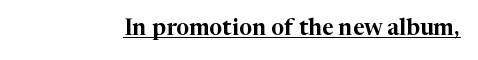
The image shows 23 px text type, upright; set normal letter spacing, underlined.
